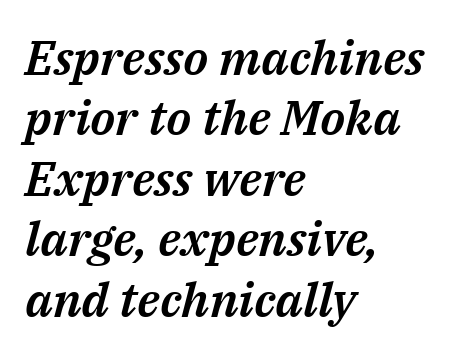
Q: Is the text italic (slanted)? A: Yes, it leans right by about 14 degrees.
Q: Is the text underlined? A: No.
Q: How is the paragraph aligned? A: Left-aligned.
Q: Is the spacing between letters normal or unusually wide? A: Normal.
Q: Is the spacing between lines tight, normal or loose? A: Normal.
Q: Width (condensed, normal, or wide)? A: Normal.
Q: Stroke contrast? A: Medium.
Q: x-height? A: Medium.
Q: Monospaced? A: No.
